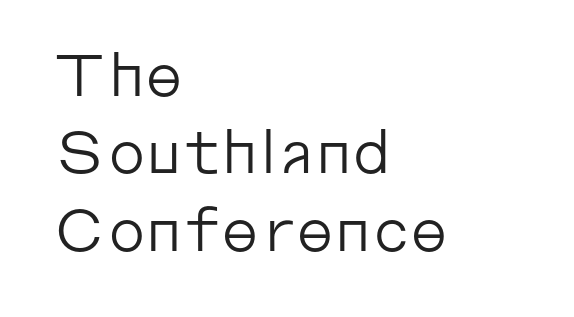
The image shows 59 px regular-weight sans-serif type, upright; set left-aligned, normal line spacing (1.31x), normal letter spacing, not underlined; low stroke contrast and a medium x-height.
